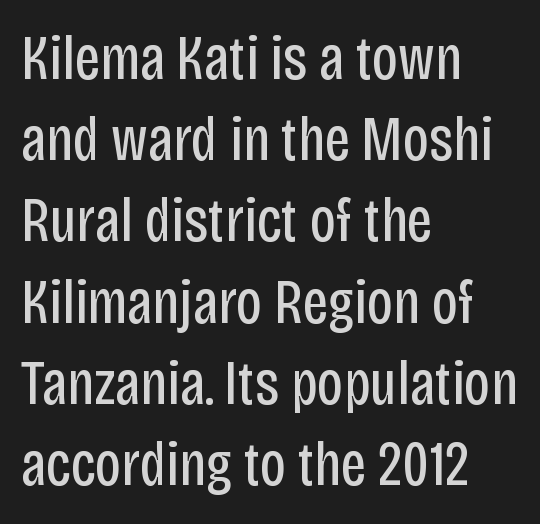
{"serif": "no", "italic": "no", "bold": "no", "weight": "regular", "width": "condensed", "stroke_contrast": "low", "x_height": "large", "monospaced": "no", "underline": "no", "align": "left", "line_spacing": "normal", "line_spacing_ratio": 1.31, "letter_spacing": "normal", "letter_spacing_em": 0.0, "glyph_px": 62}
